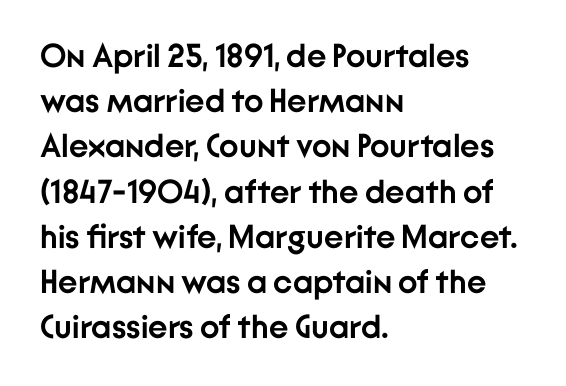
This is heavy type, rendered in bold. It's the straight-up-and-down kind of type. Does the copy run flush right? No — it runs flush left. Think of a printed novel: that variable character pitch is what you see here. These lines sit exactly where default settings would place them. Grotesque or geometric, the face here clearly has no serifs.
